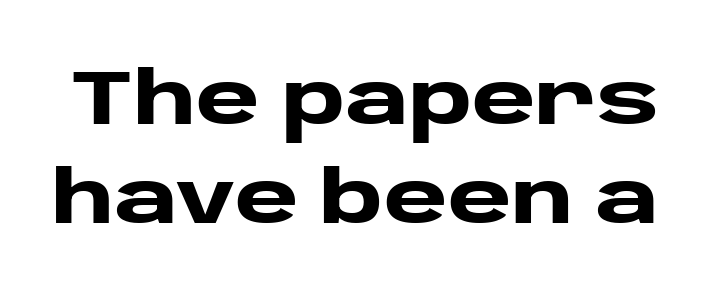
The image shows 77 px heavy, wide sans-serif type, upright; set normal line spacing (1.28x), normal letter spacing, not underlined; low stroke contrast and a large x-height.
